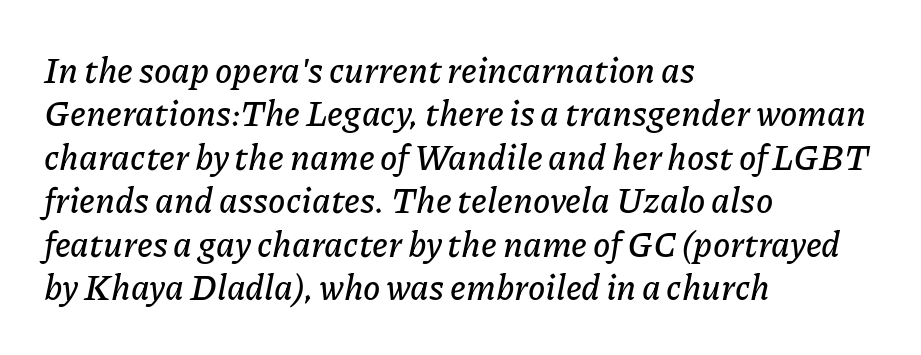
Q: Is the text italic (slanted)? A: Yes, it leans right by about 11 degrees.
Q: Is the text underlined? A: No.
Q: How is the paragraph aligned? A: Left-aligned.
Q: Is the spacing between letters normal or unusually wide? A: Normal.
Q: Width (condensed, normal, or wide)? A: Normal.
Q: Stroke contrast? A: Low.
Q: x-height? A: Medium.
Q: Monospaced? A: No.
